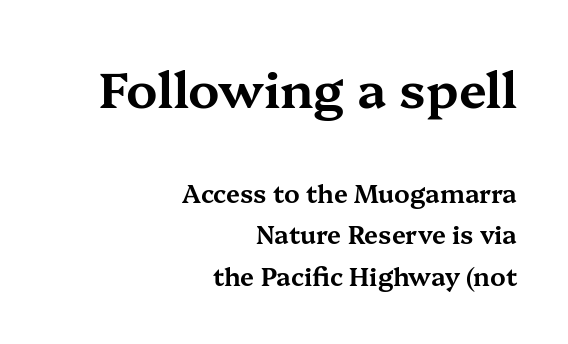
Q: Is the text italic (slanted)? A: No, it is upright.
Q: Is the typeface a serif or a sans-serif typeface? A: Serif.
Q: Is the text underlined? A: No.
Q: How is the paragraph aligned? A: Right-aligned.
Q: Is the spacing between letters normal or unusually wide? A: Normal.
Q: Is the spacing between lines tight, normal or loose? A: Normal.
Q: Which block of text is set in a larger size, the first (top) or the second (bottom)? A: The first (top) one.
Q: Width (condensed, normal, or wide)? A: Wide.
Q: Stroke contrast? A: Medium.
Q: x-height? A: Medium.
Q: Monospaced? A: No.
